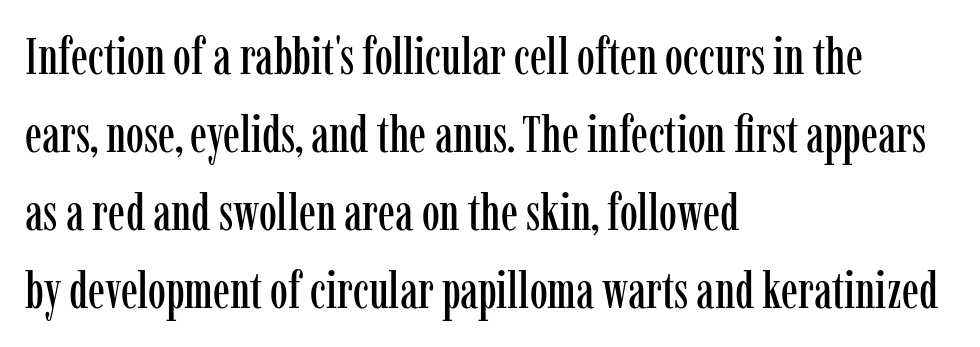
Observe the ordinary spacing: letters are neighbours, not strangers. Leading: standard. Each letter keeps its own natural width here, so spacing adapts to shape. Tall strokes in this sample are plumb rather than angled. This rendering employs a face with finishing strokes, i.e., a serif. Caption: multi-line text, flush left, ragged right.
